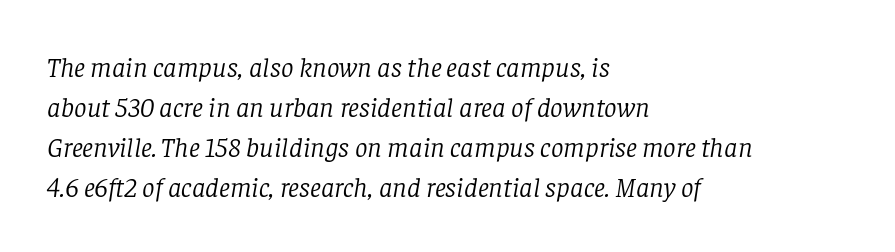
The image shows 28 px light serif type, italic (leaning right); set left-aligned, normal line spacing (1.43x), normal letter spacing, not underlined; low stroke contrast and a large x-height.
